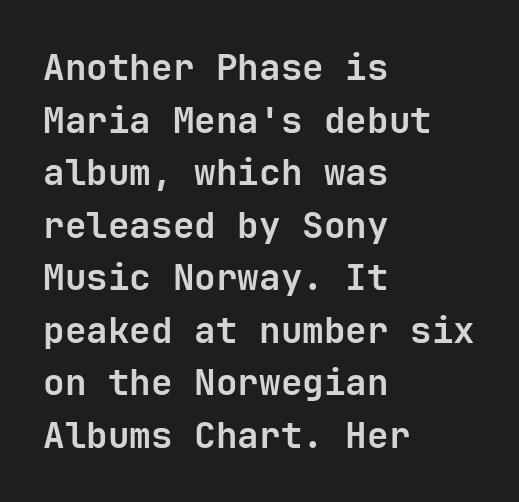
Q: Is the text bold? A: Yes.
Q: Is the text italic (slanted)? A: No, it is upright.
Q: Is the typeface a serif or a sans-serif typeface? A: Sans-serif.
Q: Is the text underlined? A: No.
Q: How is the paragraph aligned? A: Left-aligned.
Q: Is the spacing between letters normal or unusually wide? A: Normal.
Q: Is the spacing between lines tight, normal or loose? A: Normal.
Q: Width (condensed, normal, or wide)? A: Normal.
Q: Stroke contrast? A: Low.
Q: x-height? A: Medium.
Q: Monospaced? A: Yes.
